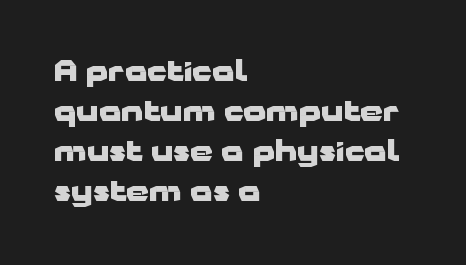
Q: Is the text bold? A: Yes.
Q: Is the text italic (slanted)? A: No, it is upright.
Q: Is the typeface a serif or a sans-serif typeface? A: Sans-serif.
Q: Is the text underlined? A: No.
Q: How is the paragraph aligned? A: Left-aligned.
Q: Is the spacing between letters normal or unusually wide? A: Normal.
Q: Is the spacing between lines tight, normal or loose? A: Normal.
Q: Width (condensed, normal, or wide)? A: Wide.
Q: Stroke contrast? A: Low.
Q: x-height? A: Medium.
Q: Monospaced? A: No.
